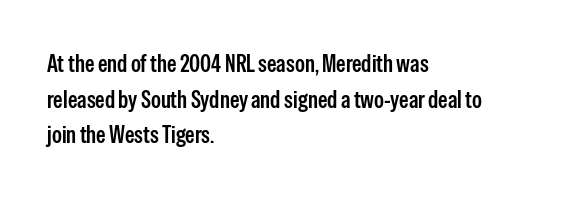
{"italic": "no", "underline": "no", "align": "left", "line_spacing": "normal", "line_spacing_ratio": 1.48, "letter_spacing": "normal", "letter_spacing_em": 0.0, "glyph_px": 24}
